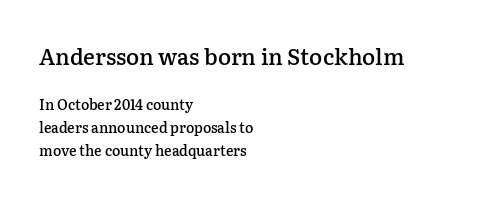
Posture: upright roman. These words are printed semibold, heavier than regular yet not bold. Baseline-to-baseline distance is the conventional proportion of letter height. The emphasis by scale lands on block number one, above.
